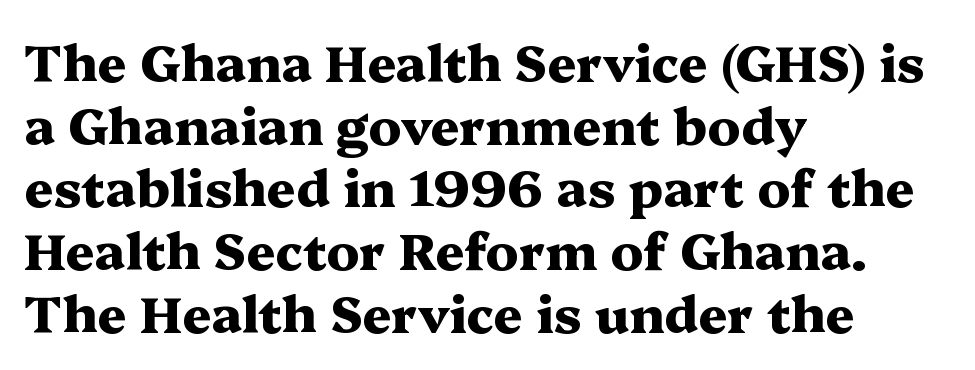
{"serif": "yes", "italic": "no", "bold": "yes", "weight": "heavy", "width": "wide", "stroke_contrast": "medium", "x_height": "medium", "monospaced": "no", "underline": "no", "align": "left", "line_spacing_ratio": 1.23, "letter_spacing": "normal", "letter_spacing_em": 0.0, "glyph_px": 51}
